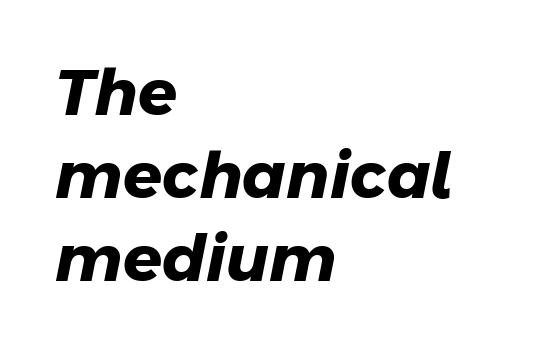
Q: Is the text bold? A: Yes.
Q: Is the typeface a serif or a sans-serif typeface? A: Sans-serif.
Q: Is the text underlined? A: No.
Q: How is the paragraph aligned? A: Left-aligned.
Q: Is the spacing between letters normal or unusually wide? A: Normal.
Q: Is the spacing between lines tight, normal or loose? A: Normal.
Q: Width (condensed, normal, or wide)? A: Normal.
Q: Stroke contrast? A: Low.
Q: x-height? A: Medium.
Q: Monospaced? A: No.
